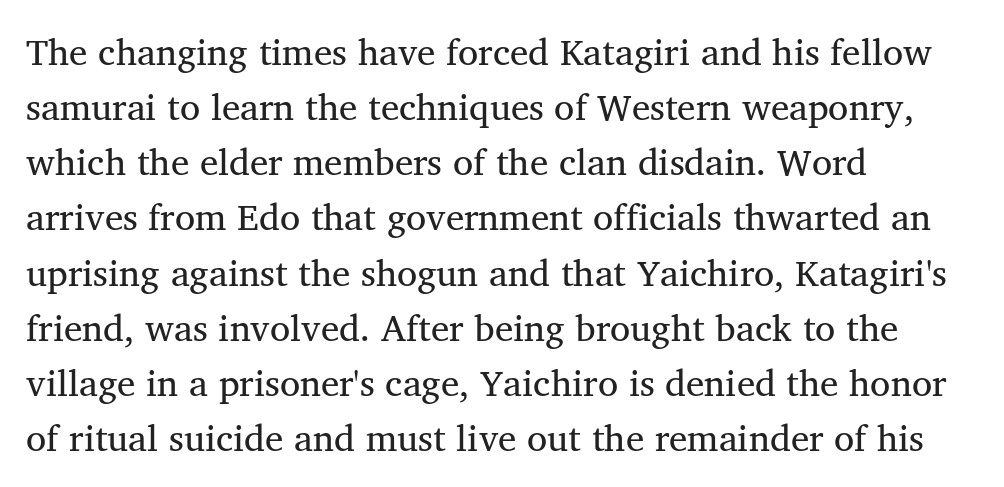
The image shows 37 px regular-weight serif type, upright; set left-aligned, normal line spacing (1.49x), normal letter spacing, not underlined; medium stroke contrast and a medium x-height.
